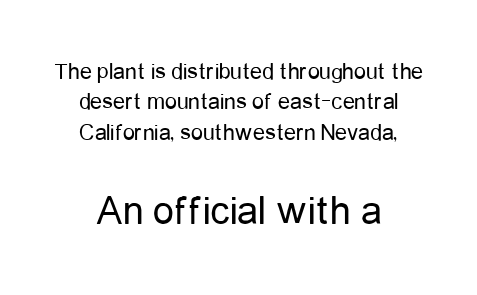
The image shows 42 px regular-weight, condensed sans-serif type, upright; set centered, normal line spacing (1.27x), normal letter spacing, not underlined; the second (bottom) block is 1.75x larger; low stroke contrast and a medium x-height.
